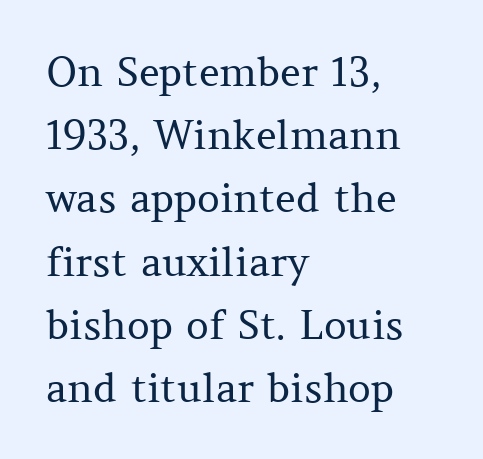
The image shows 40 px regular-weight serif type, upright; set left-aligned, normal line spacing (1.58x), normal letter spacing, not underlined; medium stroke contrast and a medium x-height.
